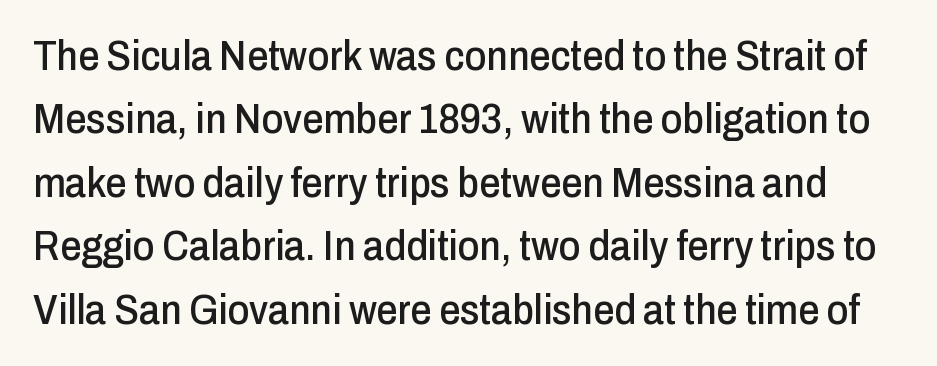
{"serif": "no", "italic": "no", "width": "condensed", "stroke_contrast": "low", "x_height": "medium", "monospaced": "no", "underline": "no", "line_spacing": "normal", "line_spacing_ratio": 1.51, "letter_spacing": "normal", "letter_spacing_em": 0.0, "glyph_px": 42}
